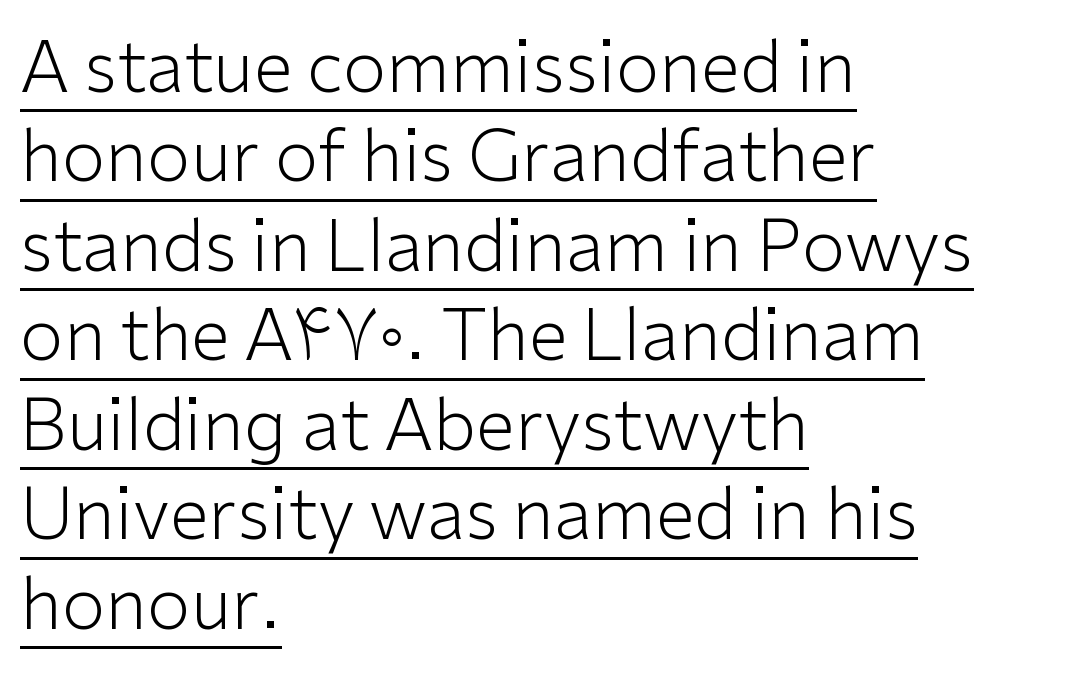
Q: Is the text bold? A: No.
Q: Is the text italic (slanted)? A: No, it is upright.
Q: Is the typeface a serif or a sans-serif typeface? A: Sans-serif.
Q: Is the text underlined? A: Yes.
Q: How is the paragraph aligned? A: Left-aligned.
Q: Is the spacing between letters normal or unusually wide? A: Normal.
Q: Is the spacing between lines tight, normal or loose? A: Normal.
Q: Width (condensed, normal, or wide)? A: Normal.
Q: Stroke contrast? A: Low.
Q: x-height? A: Medium.
Q: Monospaced? A: No.
